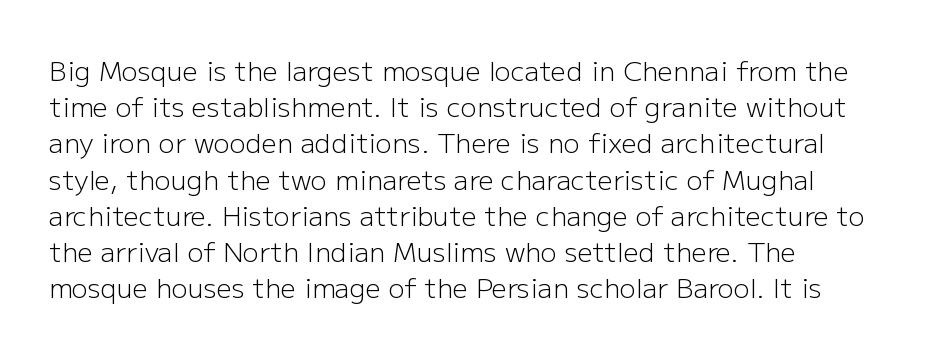
{"italic": "no", "bold": "no", "underline": "no", "align": "left", "line_spacing": "normal", "line_spacing_ratio": 1.34, "letter_spacing": "normal", "letter_spacing_em": 0.0, "glyph_px": 27}
